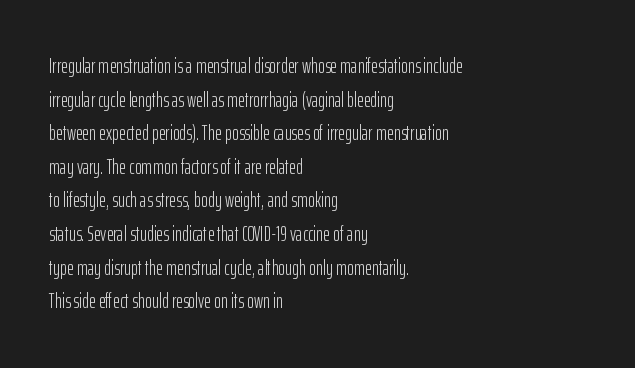
The font's upright variant was chosen for this text. Does the leading feel generous? No, just average. Letters rest on an invisible, unmarked baseline. Heft: none added — not bold. Typeset ragged right — the left edge is the straight one.
